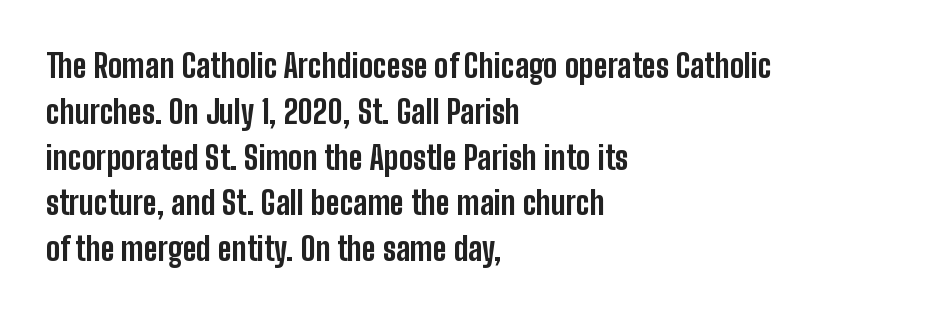
The image shows 32 px bold, condensed sans-serif type, upright; set left-aligned, normal line spacing (1.43x), normal letter spacing, not underlined; low stroke contrast and a medium x-height.
